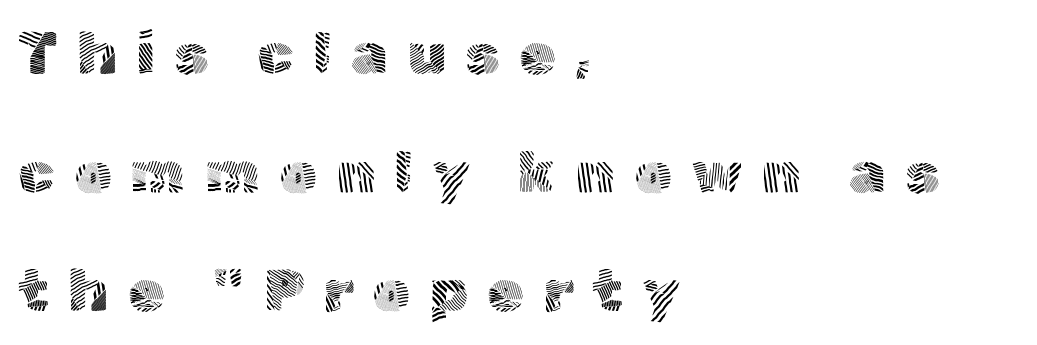
The image shows 59 px light sans-serif type, upright; set left-aligned, loose line spacing (2.01x), unusually wide letter spacing (+0.32 em), not underlined; a medium x-height.
